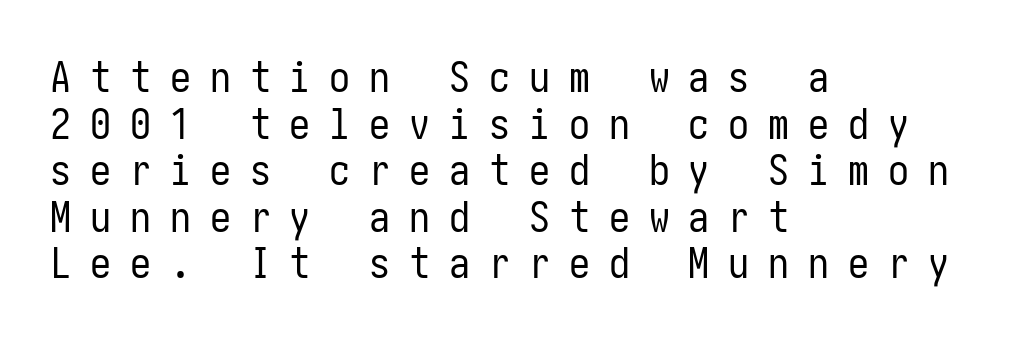
Q: Is the text bold? A: No.
Q: Is the text italic (slanted)? A: No, it is upright.
Q: Is the typeface a serif or a sans-serif typeface? A: Sans-serif.
Q: Is the text underlined? A: No.
Q: How is the paragraph aligned? A: Left-aligned.
Q: Is the spacing between letters normal or unusually wide? A: Unusually wide.
Q: Is the spacing between lines tight, normal or loose? A: Tight.
Q: Width (condensed, normal, or wide)? A: Condensed.
Q: Stroke contrast? A: Low.
Q: x-height? A: Medium.
